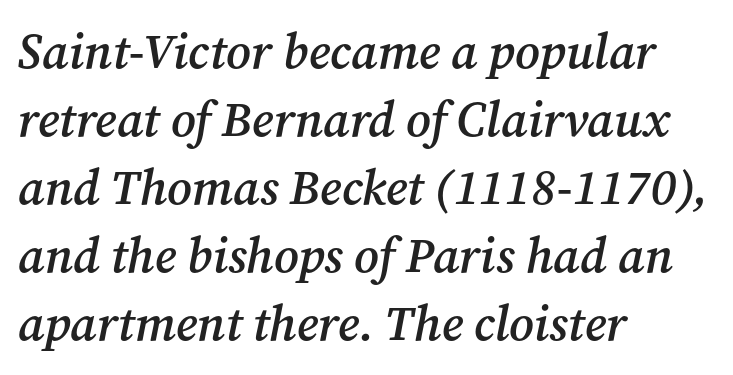
{"serif": "yes", "italic": "yes", "lean": "right", "slant_degrees": 12, "bold": "semi", "weight": "semibold", "width": "normal", "stroke_contrast": "medium", "x_height": "medium", "monospaced": "no", "underline": "no", "align": "left", "line_spacing": "normal", "line_spacing_ratio": 1.39, "letter_spacing": "normal", "letter_spacing_em": 0.0, "glyph_px": 49}
